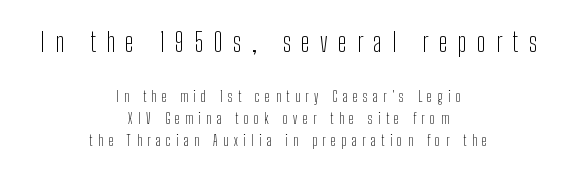
Letters have the restrained weight of plain body copy at most. Upright lettering throughout. The rows are spaced the way most documents space them. A student would call this center alignment; a typographer would say set centered. Of the two passages, the one on top uses the larger point size.
